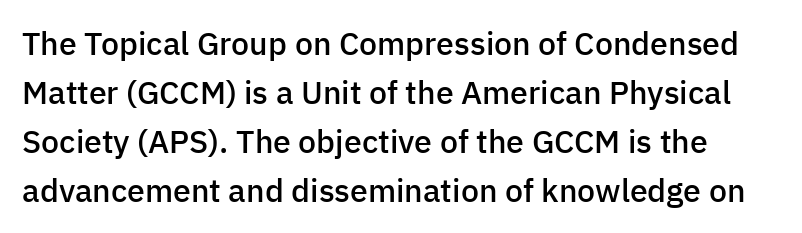
Q: Is the text bold? A: Semi-bold.
Q: Is the text italic (slanted)? A: No, it is upright.
Q: Is the typeface a serif or a sans-serif typeface? A: Sans-serif.
Q: Is the text underlined? A: No.
Q: Is the spacing between letters normal or unusually wide? A: Normal.
Q: Is the spacing between lines tight, normal or loose? A: Normal.
Q: Width (condensed, normal, or wide)? A: Normal.
Q: Stroke contrast? A: Low.
Q: x-height? A: Medium.
Q: Monospaced? A: No.
